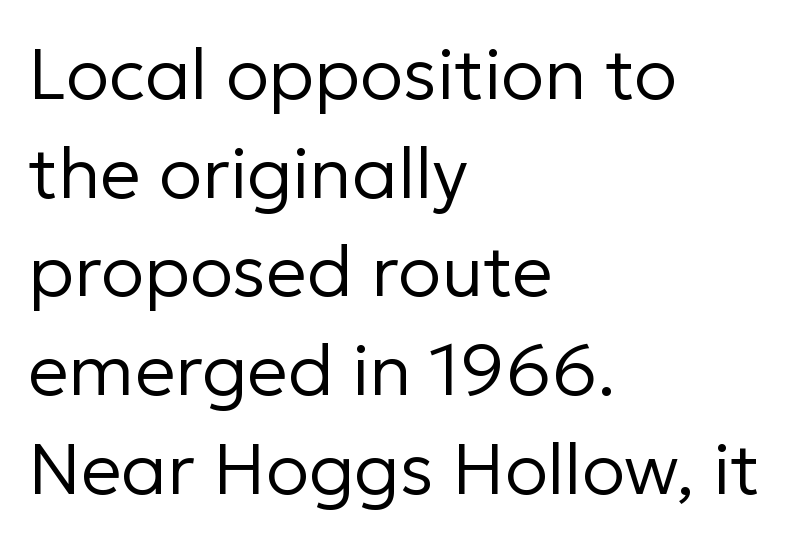
Grotesque or geometric, the face here clearly has no serifs. Here the designer chose a conventional face with non-uniform glyph widths. Letters rest on an invisible, unmarked baseline. Does the leading feel generous? No, just average.
